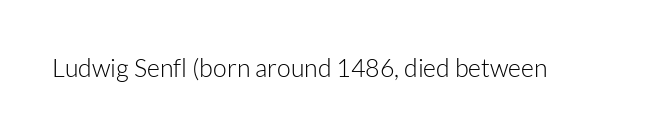
The rendering keeps characters at their native spacing. The font sits on the lighter half of the weight spectrum, regular included. Quick note: underline off. Is there any slant? The stems are plumb.
